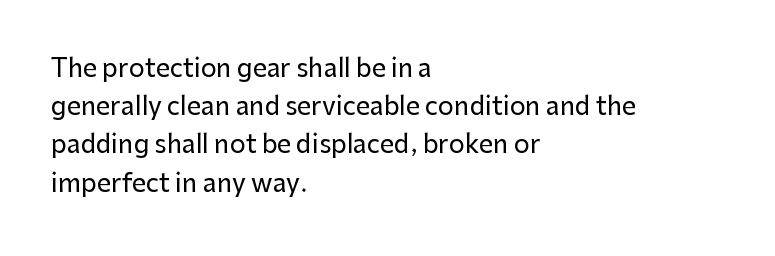
The image shows 25 px text type, upright; set left-aligned, normal line spacing (1.53x), normal letter spacing, not underlined.
